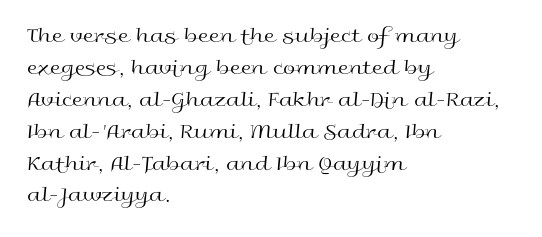
Q: Is the text bold? A: No.
Q: Is the text italic (slanted)? A: No, it is upright.
Q: Is the text underlined? A: No.
Q: How is the paragraph aligned? A: Left-aligned.
Q: Is the spacing between letters normal or unusually wide? A: Normal.
Q: Is the spacing between lines tight, normal or loose? A: Normal.
